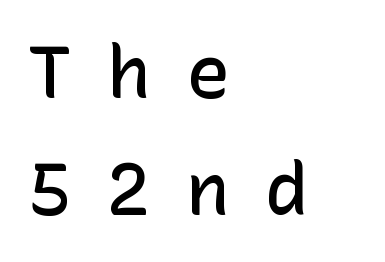
Q: Is the text bold? A: Semi-bold.
Q: Is the text italic (slanted)? A: No, it is upright.
Q: Is the typeface a serif or a sans-serif typeface? A: Sans-serif.
Q: Is the text underlined? A: No.
Q: How is the paragraph aligned? A: Left-aligned.
Q: Is the spacing between letters normal or unusually wide? A: Unusually wide.
Q: Is the spacing between lines tight, normal or loose? A: Normal.
Q: Width (condensed, normal, or wide)? A: Normal.
Q: Stroke contrast? A: Low.
Q: x-height? A: Medium.
